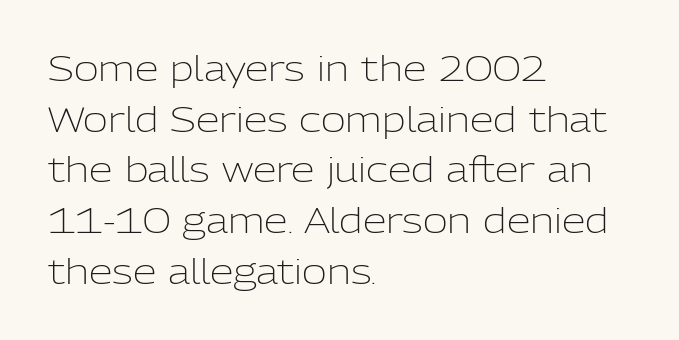
Q: Is the text bold? A: No.
Q: Is the text italic (slanted)? A: No, it is upright.
Q: Is the typeface a serif or a sans-serif typeface? A: Sans-serif.
Q: Is the text underlined? A: No.
Q: How is the paragraph aligned? A: Left-aligned.
Q: Is the spacing between letters normal or unusually wide? A: Normal.
Q: Is the spacing between lines tight, normal or loose? A: Normal.
Q: Width (condensed, normal, or wide)? A: Normal.
Q: Stroke contrast? A: Low.
Q: x-height? A: Medium.
Q: Monospaced? A: No.
